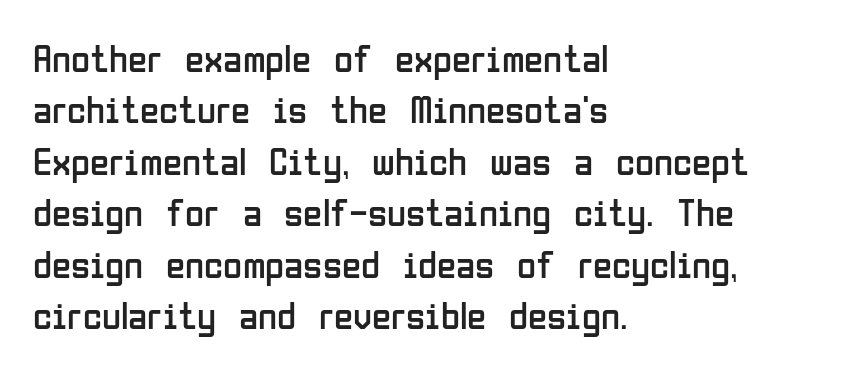
The image shows 39 px regular-weight, condensed sans-serif type, upright; set left-aligned, normal line spacing (1.32x), normal letter spacing, not underlined; low stroke contrast and a medium x-height.
